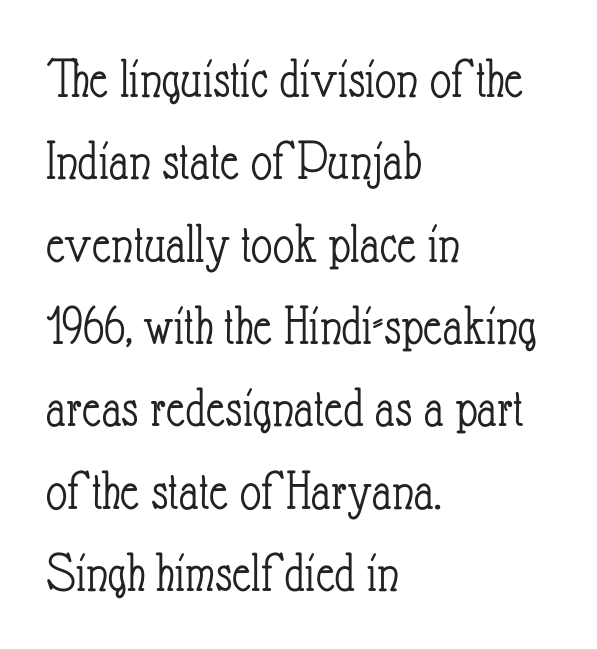
This block has exactly the height ordinary leading produces. Tall strokes in this sample are plumb rather than angled. Is the type heavy? It reads as light-to-regular instead. Line beginnings align vertically; line endings do not.
